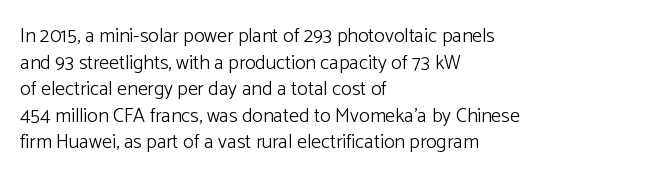
Does the copy run flush right? No — it runs flush left. The block of text has a typical density, with ordinary space between rows. This sample uses plain, unmodified letter spacing. The zone under the glyphs is completely vacant. A roman cut, with each character standing at attention. Stem width sits at or under what a default text font uses.
